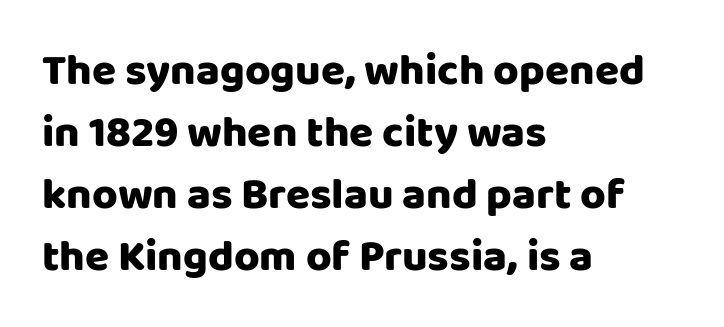
These lines keep a tight, regular rhythm from letter to letter. The string is rendered with underlining switched off. Think of a printed novel: that variable character pitch is what you see here. A typesetter would mark this as roman, not italic.
